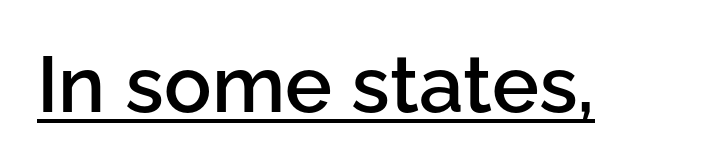
Q: Is the text bold? A: Semi-bold.
Q: Is the text italic (slanted)? A: No, it is upright.
Q: Is the typeface a serif or a sans-serif typeface? A: Sans-serif.
Q: Is the text underlined? A: Yes.
Q: Is the spacing between letters normal or unusually wide? A: Normal.
Q: Width (condensed, normal, or wide)? A: Normal.
Q: Stroke contrast? A: Low.
Q: x-height? A: Medium.
Q: Monospaced? A: No.
